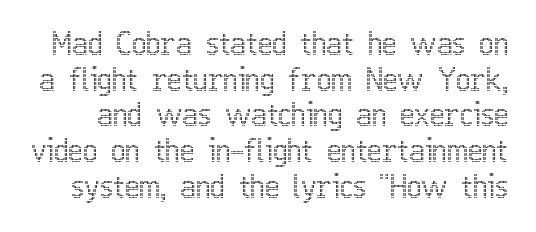
{"italic": "no", "width": "condensed", "x_height": "medium", "monospaced": "no", "underline": "no", "line_spacing": "tight", "line_spacing_ratio": 1.15, "letter_spacing": "normal", "letter_spacing_em": 0.0, "glyph_px": 31}
